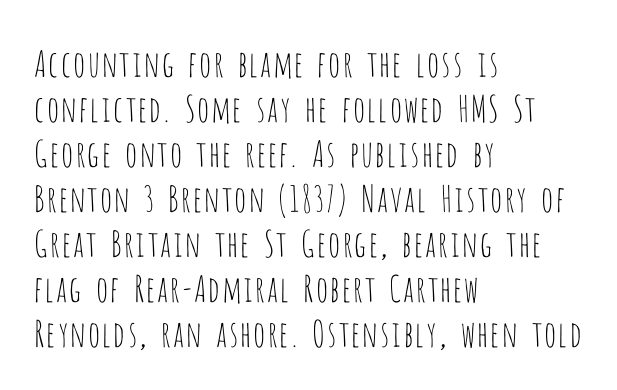
The image shows 36 px thin, condensed sans-serif type, upright; set left-aligned, normal line spacing (1.25x), normal letter spacing, not underlined; low stroke contrast and a large x-height.
